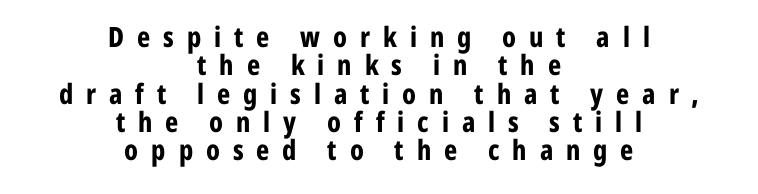
Q: Is the text bold? A: Yes.
Q: Is the text italic (slanted)? A: No, it is upright.
Q: Is the typeface a serif or a sans-serif typeface? A: Sans-serif.
Q: Is the text underlined? A: No.
Q: How is the paragraph aligned? A: Centered.
Q: Is the spacing between letters normal or unusually wide? A: Unusually wide.
Q: Is the spacing between lines tight, normal or loose? A: Tight.
Q: Width (condensed, normal, or wide)? A: Condensed.
Q: Stroke contrast? A: Low.
Q: x-height? A: Medium.
Q: Monospaced? A: No.
